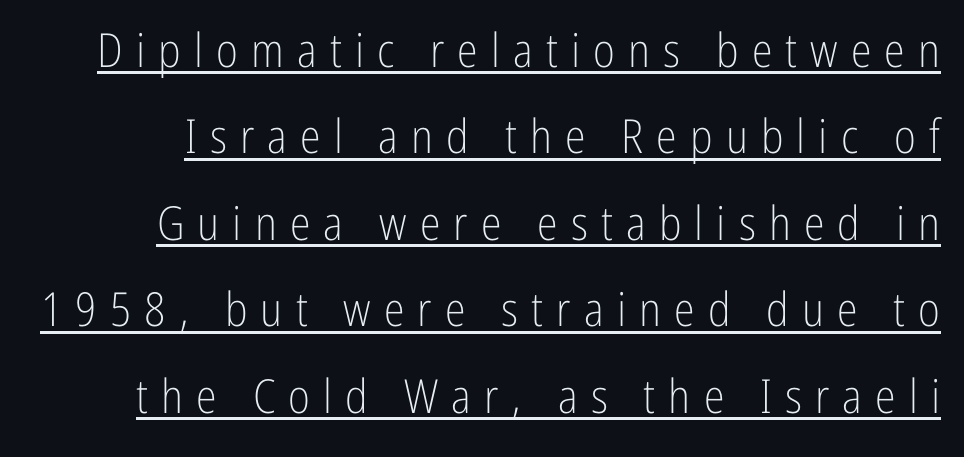
Here the glyphs are tracked loosely, breaking word shapes into spaced letters. Classification — sans serif. Stems and bowls with no extra thickness — not bold. When letters stand straight like this, we call the style roman or upright. These lines are rendered in a variable-pitch font. Quick note: underline on.
